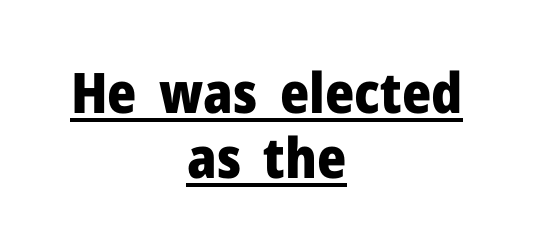
{"serif": "no", "italic": "no", "bold": "yes", "weight": "heavy", "width": "normal", "stroke_contrast": "low", "x_height": "medium", "monospaced": "no", "underline": "yes", "align": "center", "line_spacing_ratio": 1.16, "letter_spacing": "normal", "letter_spacing_em": 0.0, "glyph_px": 56}
